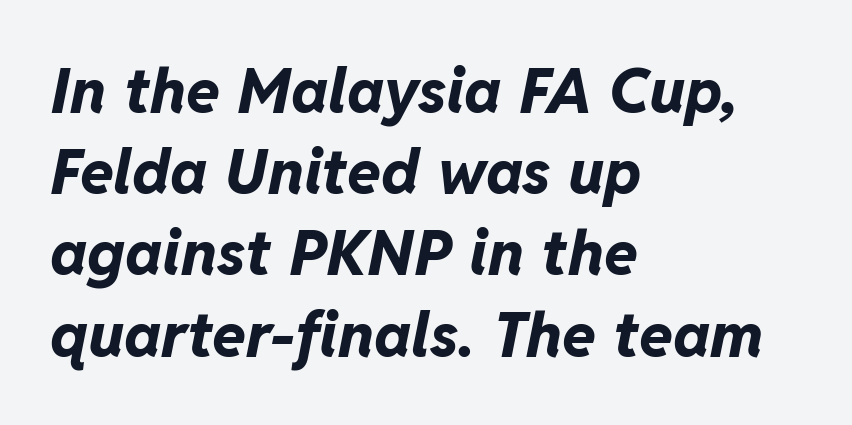
The whole block is typeset with a tilt. Character widths vary here, with narrow letters taking less room than wide ones. The type is set solid horizontally, with unmodified tracking. Heft: maximum for text — a bold.
